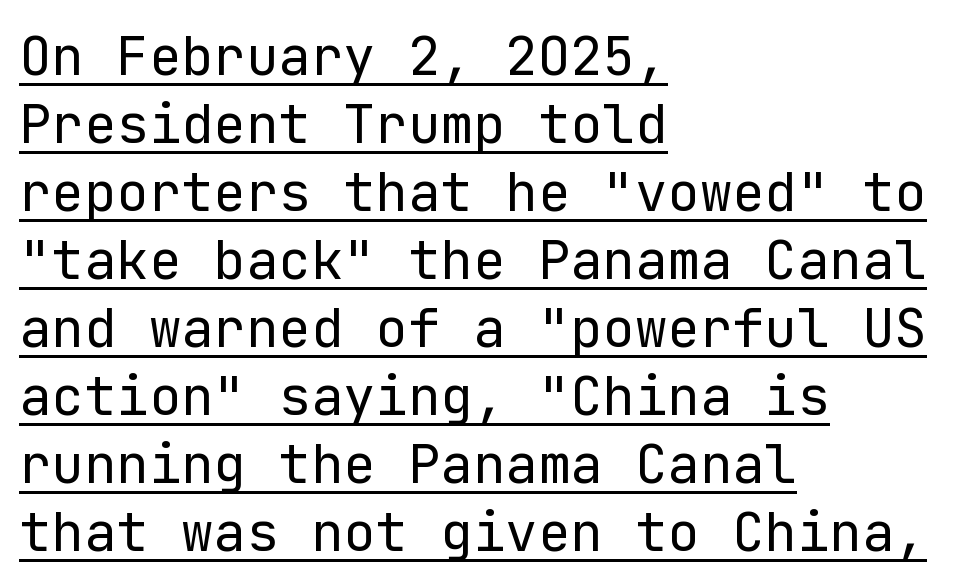
{"serif": "no", "italic": "no", "bold": "no", "weight": "regular", "width": "normal", "stroke_contrast": "low", "x_height": "medium", "underline": "yes", "align": "left", "line_spacing": "normal", "line_spacing_ratio": 1.26, "letter_spacing": "normal", "letter_spacing_em": 0.0, "glyph_px": 54}
